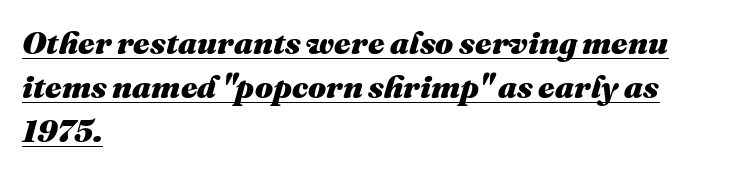
{"italic": "yes", "lean": "right", "slant_degrees": 16, "bold": "yes", "weight": "heavy", "width": "normal", "stroke_contrast": "medium", "x_height": "medium", "monospaced": "no", "underline": "yes", "align": "left", "line_spacing": "normal", "line_spacing_ratio": 1.37, "letter_spacing": "normal", "letter_spacing_em": 0.0, "glyph_px": 32}
